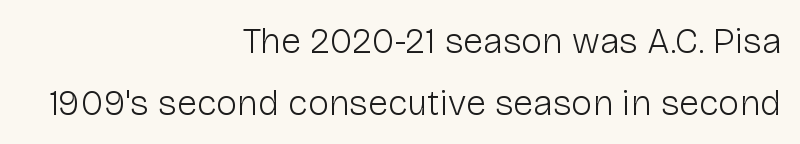
The image shows 36 px light sans-serif type, upright; set right-aligned, line spacing 1.71x, normal letter spacing, not underlined; low stroke contrast and a medium x-height.
